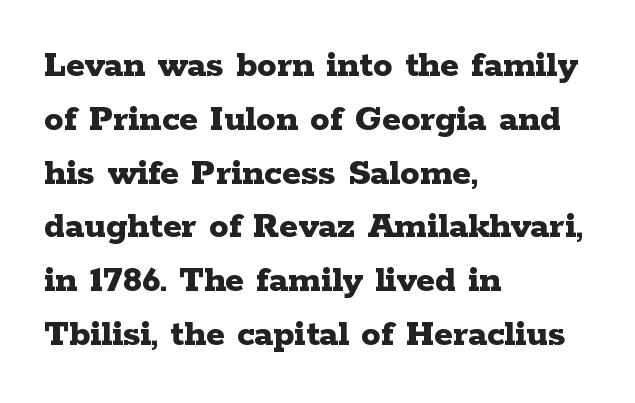
The image shows 39 px bold, wide serif type, upright; set left-aligned, normal line spacing (1.38x), normal letter spacing, not underlined; low stroke contrast and a medium x-height.
